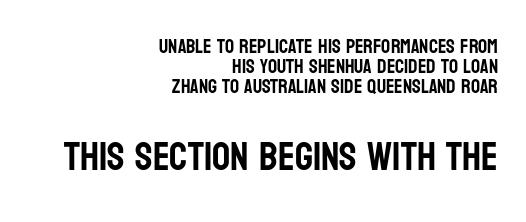
Q: Is the text italic (slanted)? A: No, it is upright.
Q: Is the typeface a serif or a sans-serif typeface? A: Sans-serif.
Q: Is the text underlined? A: No.
Q: How is the paragraph aligned? A: Right-aligned.
Q: Is the spacing between letters normal or unusually wide? A: Normal.
Q: Is the spacing between lines tight, normal or loose? A: Tight.
Q: Which block of text is set in a larger size, the first (top) or the second (bottom)? A: The second (bottom) one.
Q: Width (condensed, normal, or wide)? A: Condensed.
Q: Stroke contrast? A: Low.
Q: x-height? A: Large.
Q: Monospaced? A: No.
